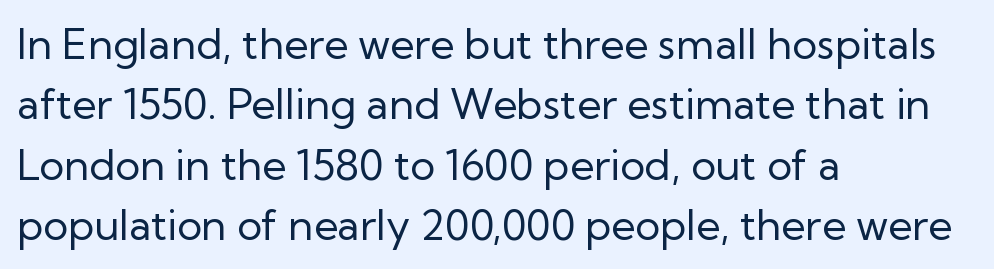
The typeface has the unassuming heft of standard copy or less. A sans-serif font was chosen for this passage. The rendering uses natural spacing where letterforms have individual widths. Horizontal bands of white between lines are of average thickness. Ascenders rise straight up at ninety degrees. The gaps between neighbouring characters are ordinary and unremarkable.
